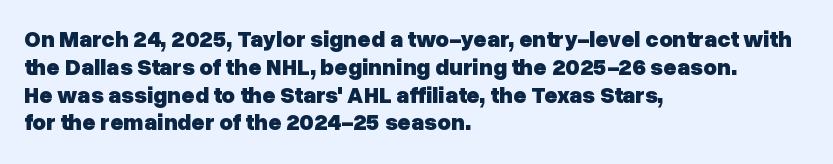
{"italic": "no", "bold": "yes", "underline": "no", "align": "left", "line_spacing_ratio": 1.21, "letter_spacing": "normal", "letter_spacing_em": 0.0, "glyph_px": 23}
